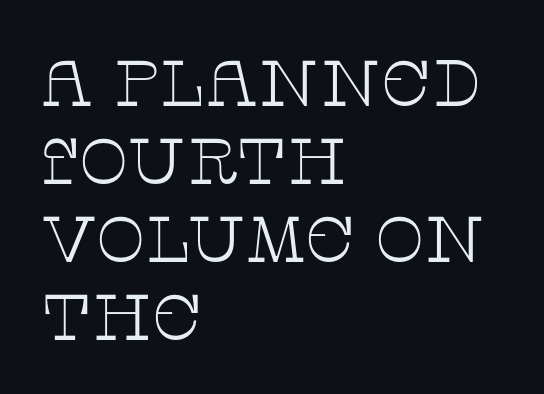
The image shows 65 px thin, wide serif type, upright; set left-aligned, line spacing 1.2x, normal letter spacing, not underlined; low stroke contrast and a large x-height.
